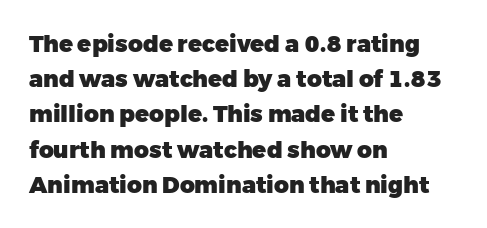
The image shows 23 px bold type, upright; set left-aligned, normal line spacing (1.53x), normal letter spacing, not underlined.
